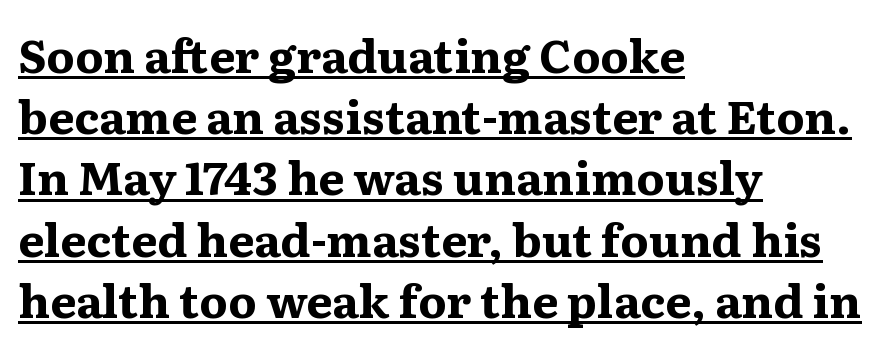
The gaps between neighbouring characters are ordinary and unremarkable. Do the letters lean? They stand straight. Leading: standard. Do the characters align in a grid? No, the font is proportional.
